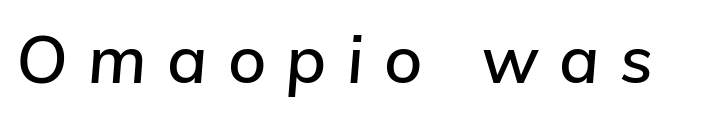
The rendering uses natural spacing where letterforms have individual widths. There is plenty of visible air inserted between adjacent glyphs. The gap between lines stays unmarked. The typography opts for an oblique posture over an upright one.
